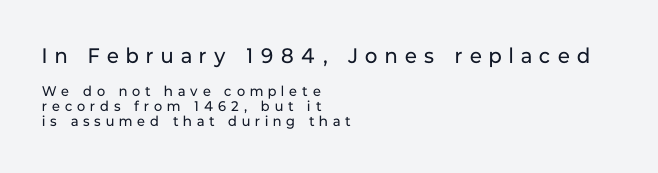
Q: Is the text bold? A: No.
Q: Is the text italic (slanted)? A: No, it is upright.
Q: Is the text underlined? A: No.
Q: How is the paragraph aligned? A: Left-aligned.
Q: Is the spacing between letters normal or unusually wide? A: Unusually wide.
Q: Is the spacing between lines tight, normal or loose? A: Tight.
Q: Which block of text is set in a larger size, the first (top) or the second (bottom)? A: The first (top) one.
